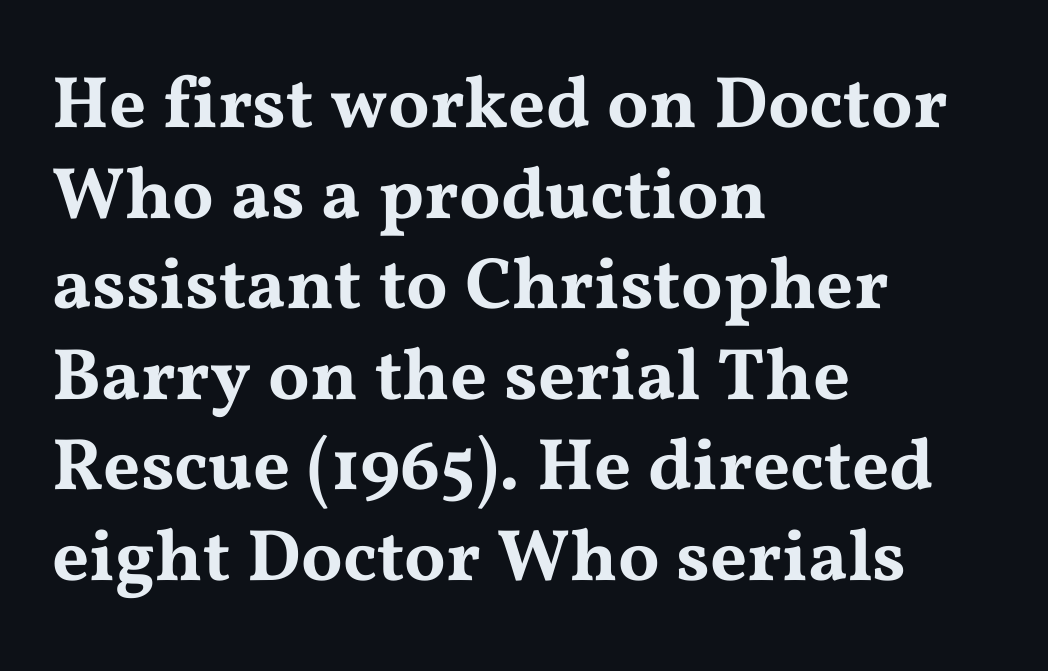
Tall strokes in this sample are plumb rather than angled. The horizontal fit of the characters is conventional and even. Casual observation: everything's shoved over to the left. The letters advance in unequal steps, a hallmark of proportional type.
